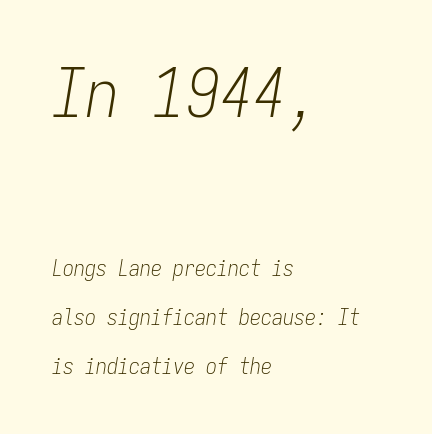
Q: Is the text bold? A: No.
Q: Is the text italic (slanted)? A: Yes, it leans right by about 9 degrees.
Q: Is the text underlined? A: No.
Q: How is the paragraph aligned? A: Left-aligned.
Q: Is the spacing between letters normal or unusually wide? A: Normal.
Q: Is the spacing between lines tight, normal or loose? A: Loose.
Q: Which block of text is set in a larger size, the first (top) or the second (bottom)? A: The first (top) one.
Q: Width (condensed, normal, or wide)? A: Condensed.
Q: Stroke contrast? A: Low.
Q: x-height? A: Medium.
Q: Monospaced? A: Yes.
